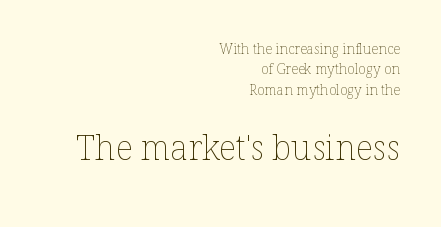
The image shows 34 px thin type, upright; set right-aligned, normal line spacing (1.45x), normal letter spacing, not underlined; the second (bottom) block is 2.43x larger; low stroke contrast and a medium x-height.
